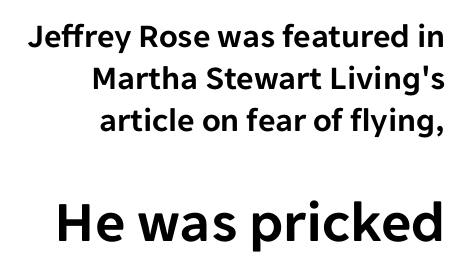
These lines stack with their right ends in a neat column. The passage shown is typed in a proportional face where columns would drift. Posture: upright roman. Does the bottom block carry the larger type? Yes, it does. I'd call this a sans setting — the letters go barefoot. A typesetter would call this zero additional tracking.
